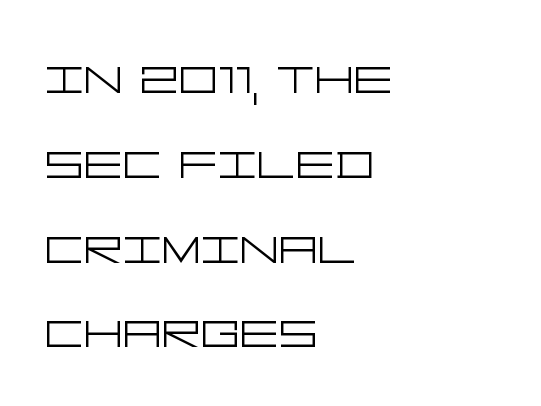
Q: Is the text bold? A: No.
Q: Is the text italic (slanted)? A: No, it is upright.
Q: Is the typeface a serif or a sans-serif typeface? A: Sans-serif.
Q: Is the text underlined? A: No.
Q: How is the paragraph aligned? A: Left-aligned.
Q: Is the spacing between letters normal or unusually wide? A: Normal.
Q: Is the spacing between lines tight, normal or loose? A: Normal.
Q: Width (condensed, normal, or wide)? A: Wide.
Q: Stroke contrast? A: Low.
Q: x-height? A: Large.
